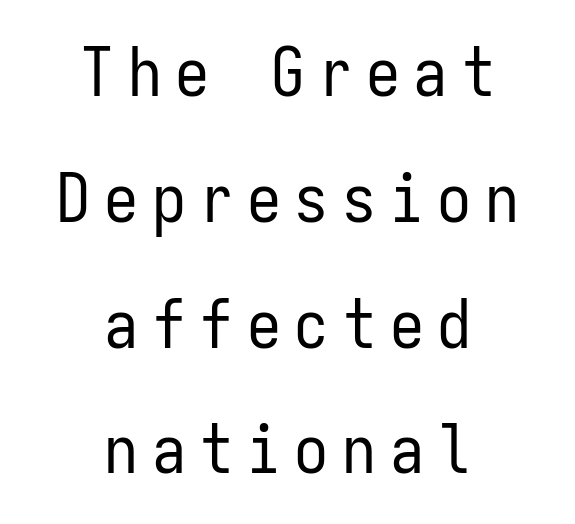
{"serif": "no", "italic": "no", "bold": "no", "weight": "regular", "width": "condensed", "stroke_contrast": "low", "x_height": "medium", "monospaced": "yes", "underline": "no", "align": "center", "line_spacing_ratio": 1.85, "letter_spacing": "wide", "letter_spacing_em": 0.2, "glyph_px": 68}
